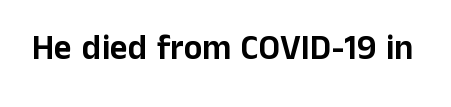
The words here are not underlined. Posture: upright roman. Each letter's strokes conclude bluntly, with no projecting serifs. Spacing between characters is what you'd get straight out of the box.
